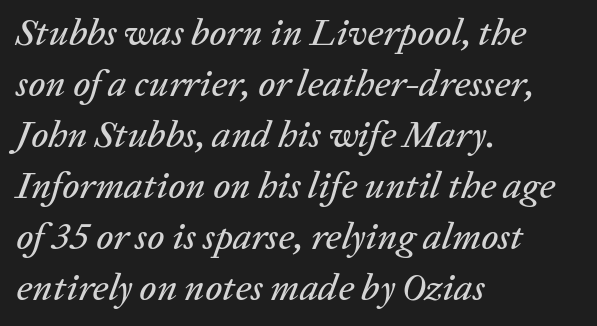
Q: Is the text italic (slanted)? A: Yes, it leans right by about 20 degrees.
Q: Is the text underlined? A: No.
Q: How is the paragraph aligned? A: Left-aligned.
Q: Is the spacing between letters normal or unusually wide? A: Normal.
Q: Is the spacing between lines tight, normal or loose? A: Normal.
Q: Width (condensed, normal, or wide)? A: Normal.
Q: Stroke contrast? A: Low.
Q: x-height? A: Medium.
Q: Monospaced? A: No.
